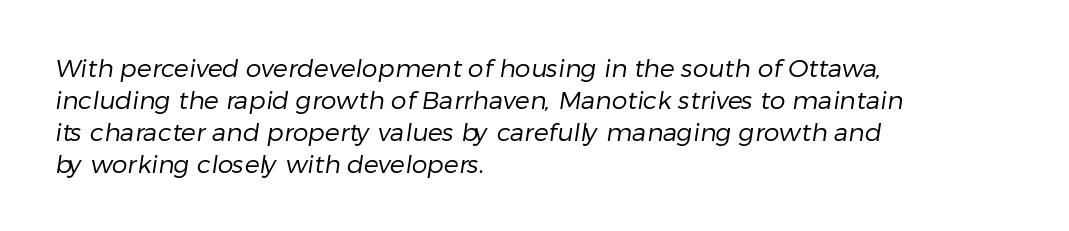
The typeface has the unassuming heft of standard copy or less. Spacing between characters is what you'd get straight out of the box. Short and long lines alike share a common starting point at left. Does the leading feel generous? No, just average.
